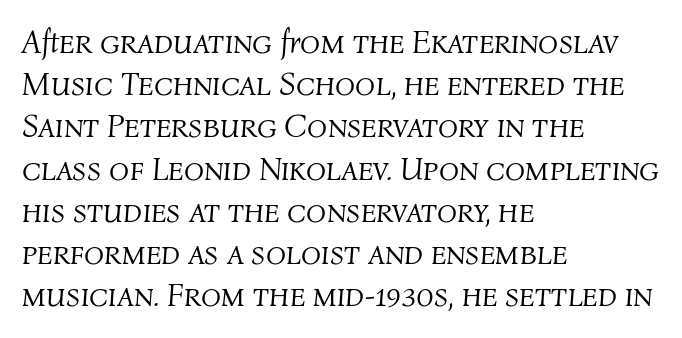
Every row of glyphs begins at an identical x-position on the left. How are the letters spaced? Ordinarily, with no added tracking. You could not count columns in this text — the font is proportionally spaced. Underlining? Definitely not there. Horizontal bands of white between lines are of average thickness. Compared with a typical body face, this is equally light or lighter still.
